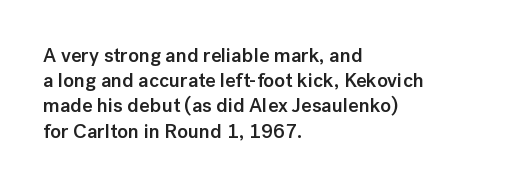
Caption: multi-line text, flush left, ragged right. Is the type bold? Partly — it's a semibold, heavier than regular but not fully bold. The rendering keeps characters at their native spacing. Is there any slant? The stems are plumb. Compared with typical paragraphs, the rows here are spaced about the same.
